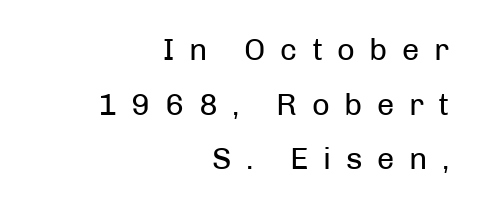
Q: Is the text bold? A: No.
Q: Is the text italic (slanted)? A: No, it is upright.
Q: Is the typeface a serif or a sans-serif typeface? A: Sans-serif.
Q: Is the text underlined? A: No.
Q: How is the paragraph aligned? A: Right-aligned.
Q: Is the spacing between letters normal or unusually wide? A: Unusually wide.
Q: Width (condensed, normal, or wide)? A: Normal.
Q: Stroke contrast? A: Low.
Q: x-height? A: Medium.
Q: Monospaced? A: No.
